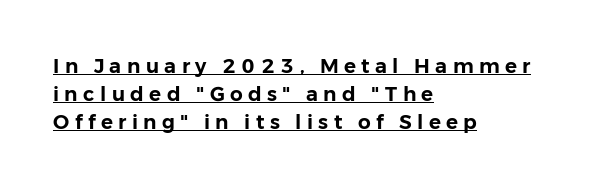
{"italic": "no", "underline": "yes", "align": "left", "line_spacing": "normal", "line_spacing_ratio": 1.39, "letter_spacing": "wide", "letter_spacing_em": 0.27, "glyph_px": 20}
